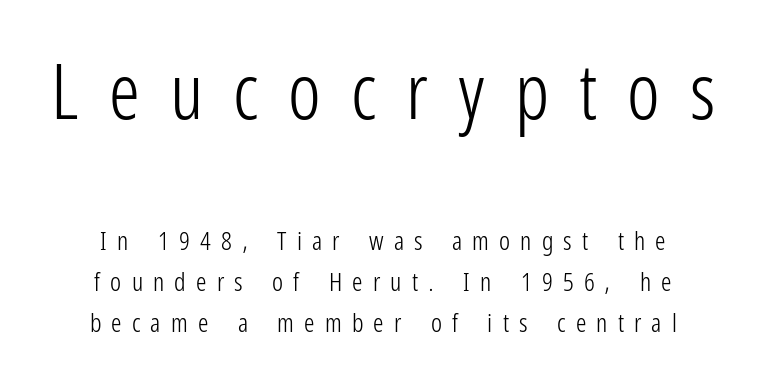
The face used here is rendered with a markedly widened letterfit. If you measured baseline to baseline, you'd find a middling distance. These two chunks differ in scale, with the top chunk taking the larger measure. Nope, not italic — everything's standing straight. The characters are drawn with everyday or finer stroke widths.
